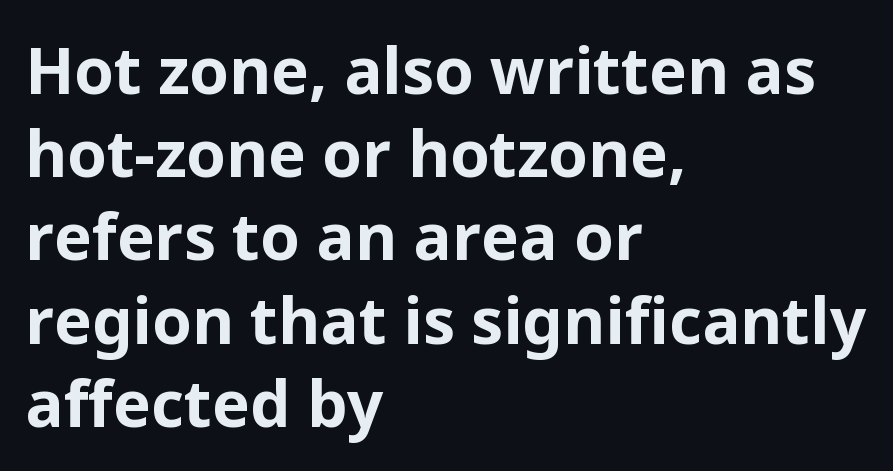
The line-height multiplier appears to be the usual default. This is heavy type, rendered in bold. The ragged edge is on the right, which tells us the setting is flush left. Descenders hang freely into open space. The letters advance in unequal steps, a hallmark of proportional type. Unlike a traditional serif, this face leaves its strokes unadorned.
